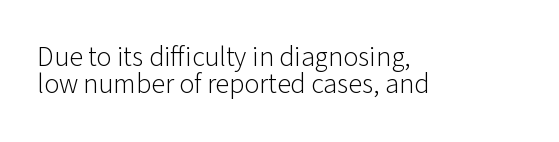
Q: Is the text bold? A: No.
Q: Is the text italic (slanted)? A: No, it is upright.
Q: Is the typeface a serif or a sans-serif typeface? A: Sans-serif.
Q: Is the text underlined? A: No.
Q: How is the paragraph aligned? A: Left-aligned.
Q: Is the spacing between letters normal or unusually wide? A: Normal.
Q: Is the spacing between lines tight, normal or loose? A: Tight.
Q: Width (condensed, normal, or wide)? A: Normal.
Q: Stroke contrast? A: Low.
Q: x-height? A: Medium.
Q: Monospaced? A: No.
